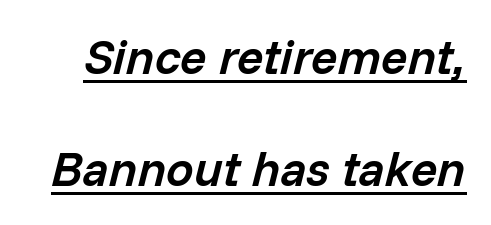
The designer dialed line spacing up above the default. Moderately thickened strokes mark this as semibold type. Compared with undecorated copy, this sample adds a rule below the words. Spacing verdict: proportional, widths tailored to each character. Look at the tracking — it's just the regular setting, nothing added.
